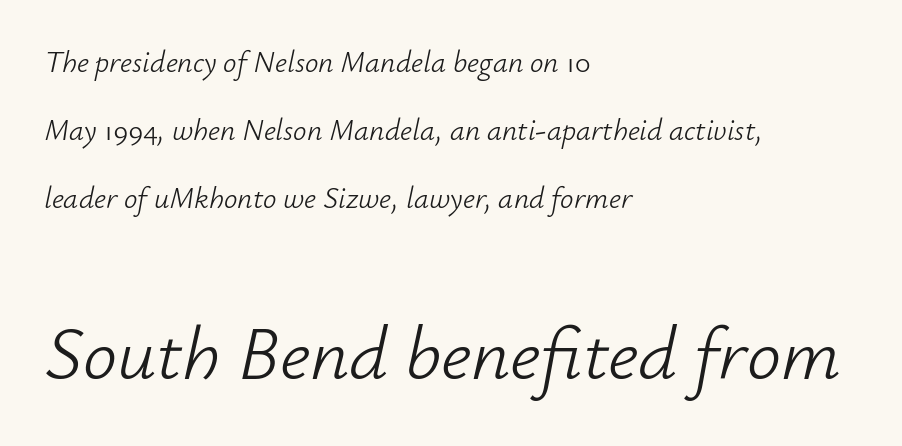
Students, note that the glyphs here touch the page at normal intervals. The composition opens small and finishes big. A typesetter would call this proportional, since set widths differ per character. Does the leading feel generous? Absolutely, it's lavish. A clean baseline with only descenders dipping below it. Is the type heavy? It reads as light-to-regular instead.
